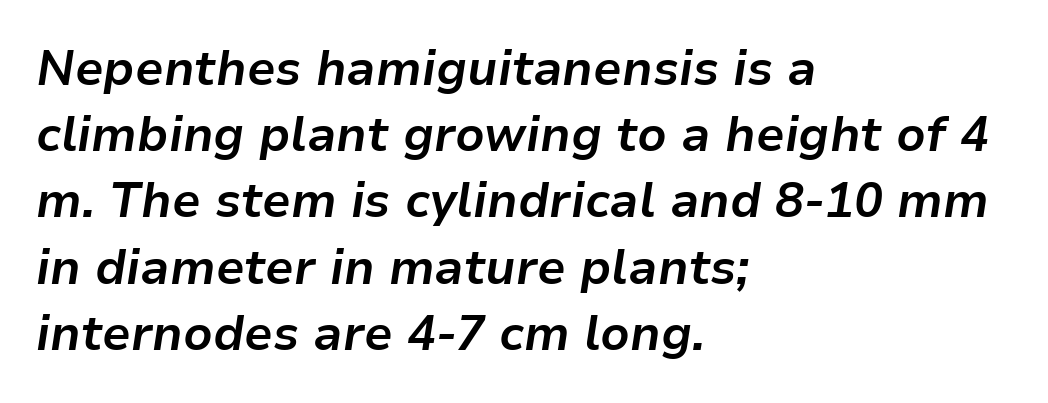
{"italic": "yes", "lean": "right", "slant_degrees": 9, "bold": "yes", "weight": "bold", "width": "normal", "stroke_contrast": "low", "x_height": "medium", "monospaced": "no", "underline": "no", "align": "left", "line_spacing": "normal", "line_spacing_ratio": 1.38, "letter_spacing": "normal", "letter_spacing_em": 0.0, "glyph_px": 48}
